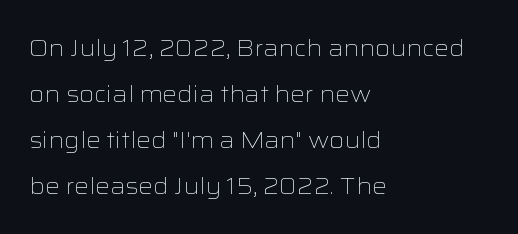
Spacing between characters is what you'd get straight out of the box. The letters stand straight up with perfectly vertical stems. Clear beneath every line of the passage. The strokes are not fattened; the text isn't bold.
